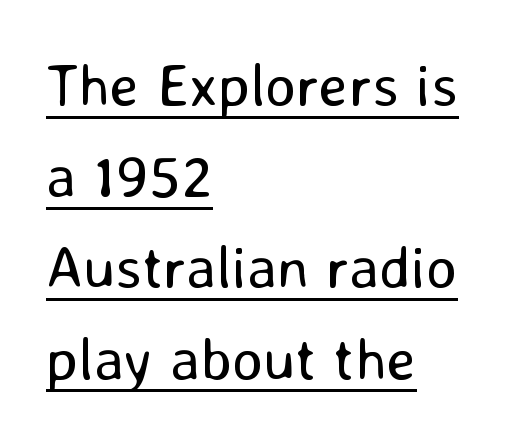
Q: Is the text bold? A: No.
Q: Is the text italic (slanted)? A: No, it is upright.
Q: Is the typeface a serif or a sans-serif typeface? A: Sans-serif.
Q: Is the text underlined? A: Yes.
Q: How is the paragraph aligned? A: Left-aligned.
Q: Is the spacing between letters normal or unusually wide? A: Normal.
Q: Is the spacing between lines tight, normal or loose? A: Normal.
Q: Width (condensed, normal, or wide)? A: Normal.
Q: Stroke contrast? A: Low.
Q: x-height? A: Medium.
Q: Monospaced? A: No.
